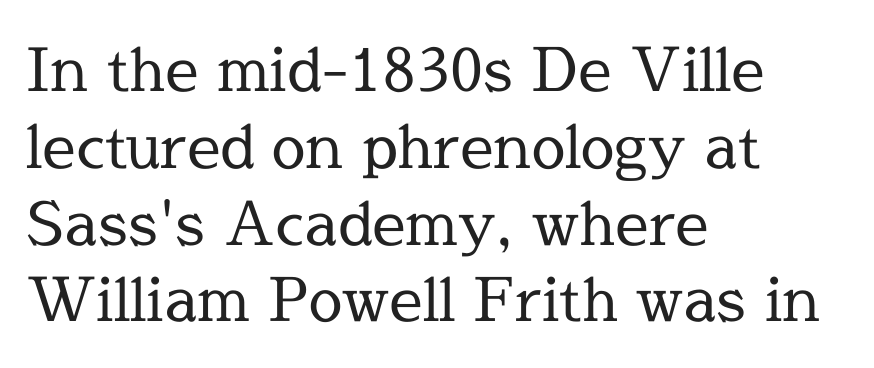
Q: Is the text bold? A: No.
Q: Is the text italic (slanted)? A: No, it is upright.
Q: Is the typeface a serif or a sans-serif typeface? A: Serif.
Q: Is the text underlined? A: No.
Q: How is the paragraph aligned? A: Left-aligned.
Q: Is the spacing between letters normal or unusually wide? A: Normal.
Q: Is the spacing between lines tight, normal or loose? A: Normal.
Q: Width (condensed, normal, or wide)? A: Normal.
Q: x-height? A: Medium.
Q: Monospaced? A: No.
